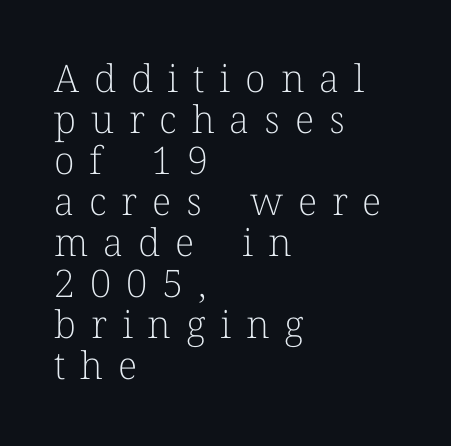
{"serif": "yes", "italic": "no", "bold": "no", "weight": "light", "width": "normal", "stroke_contrast": "low", "x_height": "medium", "monospaced": "no", "underline": "no", "align": "left", "line_spacing": "tight", "line_spacing_ratio": 1.08, "letter_spacing": "wide", "letter_spacing_em": 0.39, "glyph_px": 38}
